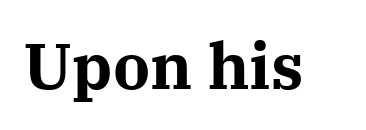
Q: Is the text bold? A: Yes.
Q: Is the text italic (slanted)? A: No, it is upright.
Q: Is the typeface a serif or a sans-serif typeface? A: Serif.
Q: Is the text underlined? A: No.
Q: Is the spacing between letters normal or unusually wide? A: Normal.
Q: Width (condensed, normal, or wide)? A: Normal.
Q: Stroke contrast? A: Medium.
Q: x-height? A: Medium.
Q: Monospaced? A: No.
